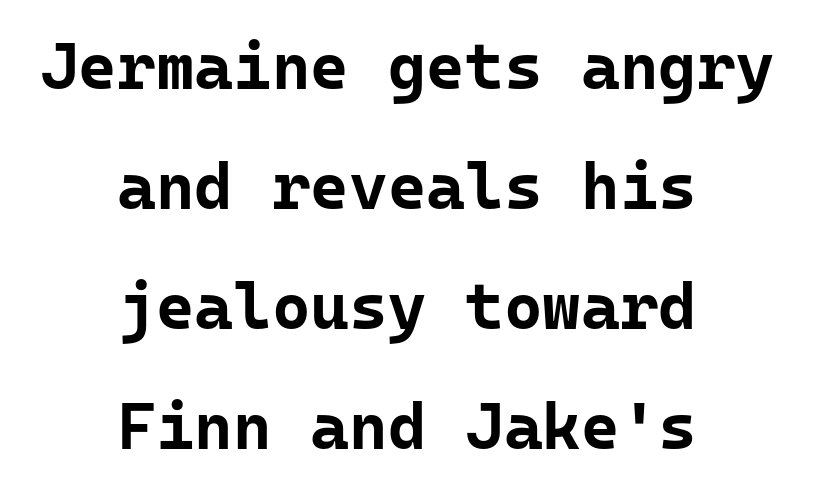
{"serif": "no", "italic": "no", "bold": "yes", "weight": "bold", "width": "normal", "stroke_contrast": "low", "x_height": "medium", "monospaced": "yes", "underline": "no", "align": "center", "line_spacing_ratio": 1.82, "letter_spacing": "normal", "letter_spacing_em": 0.0, "glyph_px": 66}
